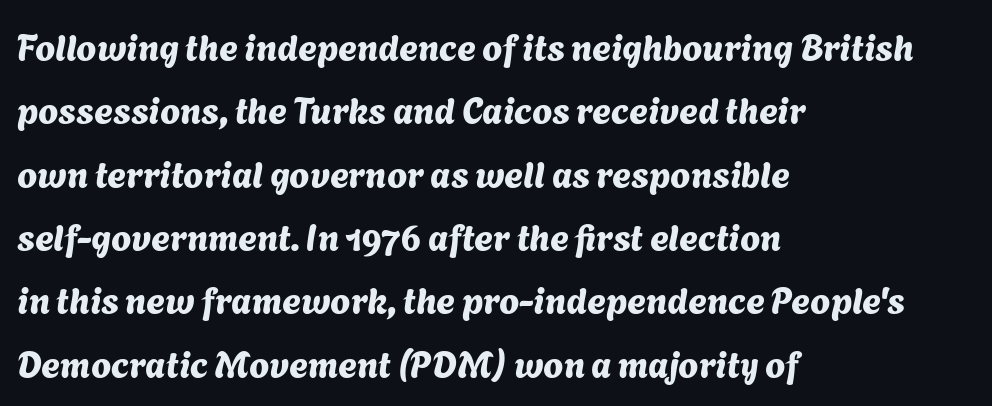
{"serif": "no", "width": "normal", "stroke_contrast": "medium", "x_height": "medium", "monospaced": "no", "underline": "no", "align": "left", "line_spacing_ratio": 1.76, "letter_spacing": "normal", "letter_spacing_em": 0.0, "glyph_px": 36}
